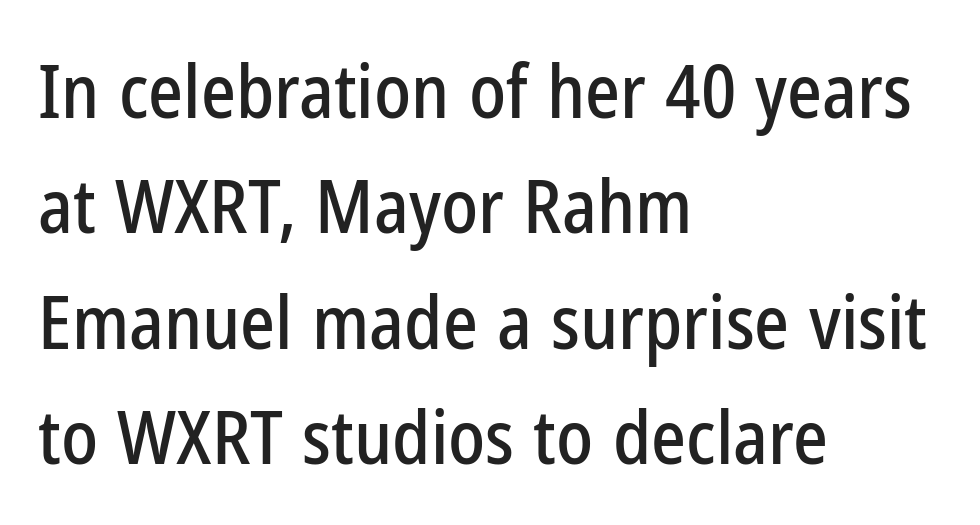
Q: Is the text italic (slanted)? A: No, it is upright.
Q: Is the typeface a serif or a sans-serif typeface? A: Sans-serif.
Q: Is the text underlined? A: No.
Q: How is the paragraph aligned? A: Left-aligned.
Q: Is the spacing between letters normal or unusually wide? A: Normal.
Q: Is the spacing between lines tight, normal or loose? A: Normal.
Q: Width (condensed, normal, or wide)? A: Condensed.
Q: Stroke contrast? A: Low.
Q: x-height? A: Medium.
Q: Monospaced? A: No.
